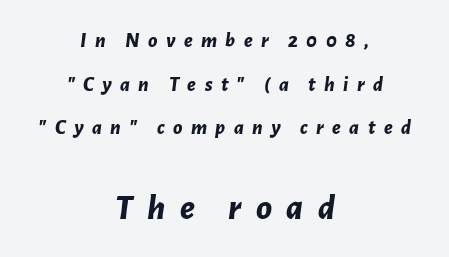
{"italic": "yes", "lean": "right", "slant_degrees": 7, "bold": "yes", "weight": "bold", "width": "normal", "stroke_contrast": "low", "x_height": "medium", "monospaced": "no", "underline": "no", "align": "center", "line_spacing": "loose", "line_spacing_ratio": 2.08, "letter_spacing": "wide", "letter_spacing_em": 0.4, "larger_block": "second", "size_ratio": 1.71, "glyph_px": 36}
